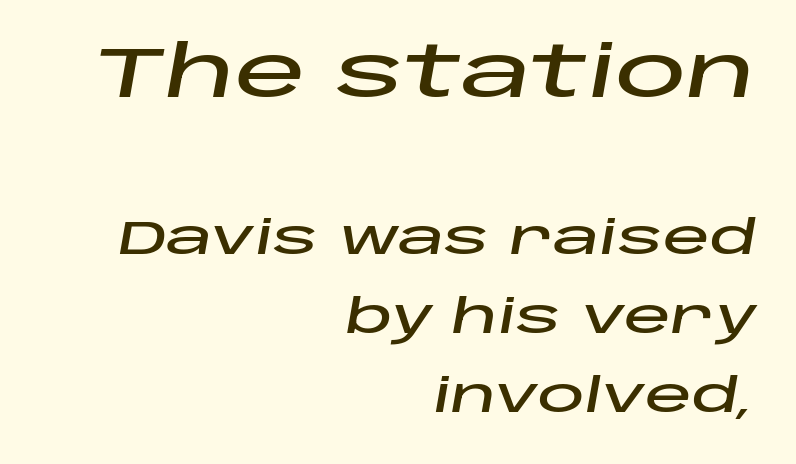
The image shows 71 px wide type, italic (leaning right); set right-aligned, normal line spacing (1.68x), normal letter spacing, not underlined; the first (top) block is 1.51x larger; low stroke contrast and a large x-height.
